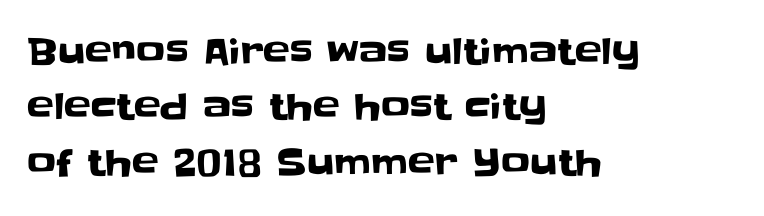
The image shows 36 px sans-serif type, upright; set left-aligned, normal line spacing (1.54x), normal letter spacing, not underlined; low stroke contrast and a large x-height.
